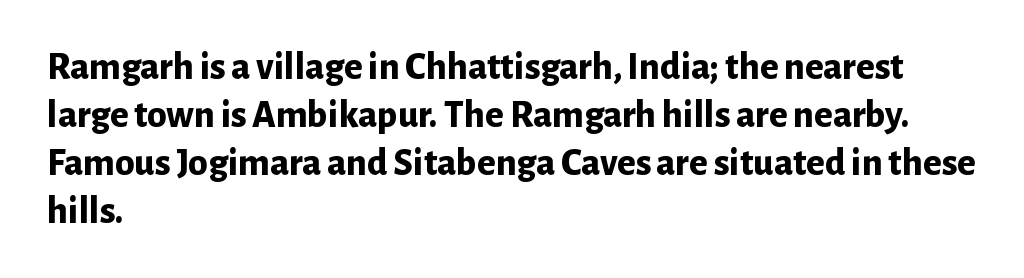
Q: Is the text bold? A: Yes.
Q: Is the text italic (slanted)? A: No, it is upright.
Q: Is the typeface a serif or a sans-serif typeface? A: Sans-serif.
Q: Is the text underlined? A: No.
Q: How is the paragraph aligned? A: Left-aligned.
Q: Is the spacing between letters normal or unusually wide? A: Normal.
Q: Width (condensed, normal, or wide)? A: Normal.
Q: Stroke contrast? A: Low.
Q: x-height? A: Medium.
Q: Monospaced? A: No.
